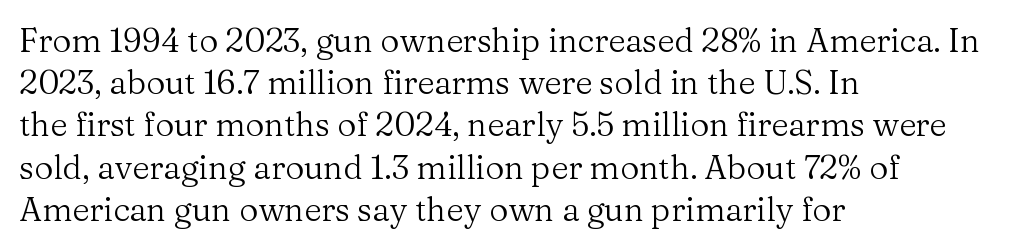
{"serif": "yes", "italic": "no", "bold": "no", "weight": "regular", "width": "normal", "stroke_contrast": "medium", "x_height": "medium", "monospaced": "no", "underline": "no", "align": "left", "line_spacing": "normal", "line_spacing_ratio": 1.28, "letter_spacing": "normal", "letter_spacing_em": 0.0, "glyph_px": 33}
